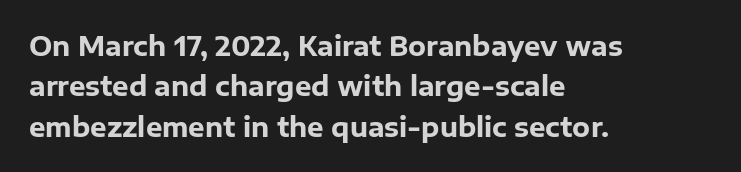
A classic flush-left, rag-right setting is used for this passage. Rows of type keep a routine distance in the vertical direction. Descenders are the only things crossing below the line. The strokes are fattened all the way to bold. Tracking value appears to be zero — textbook default spacing.
